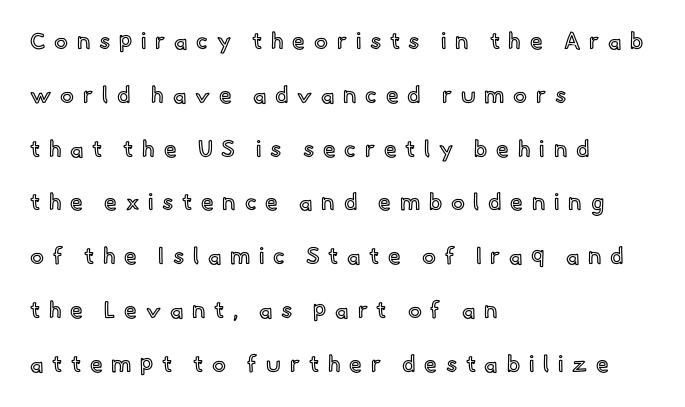
Reading down the block, your eye returns to a fixed left position each line. Plain, unruled lines of type. There is plenty of visible air inserted between adjacent glyphs. The lines are spread far apart with generous leading. The letters stand straight up with perfectly vertical stems.
